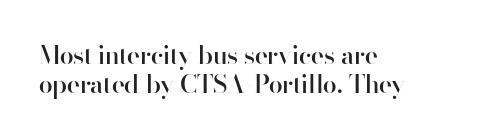
{"italic": "no", "bold": "semi", "underline": "no", "align": "left", "line_spacing_ratio": 1.16, "letter_spacing": "normal", "letter_spacing_em": 0.0, "glyph_px": 25}
